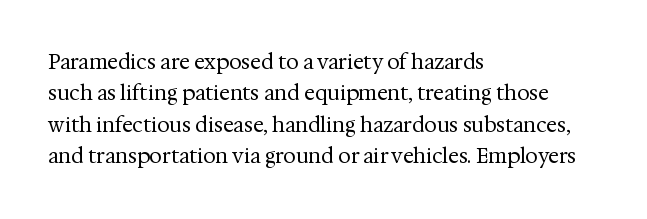
{"italic": "no", "bold": "no", "underline": "no", "align": "left", "line_spacing": "normal", "line_spacing_ratio": 1.57, "letter_spacing": "normal", "letter_spacing_em": 0.0, "glyph_px": 20}
